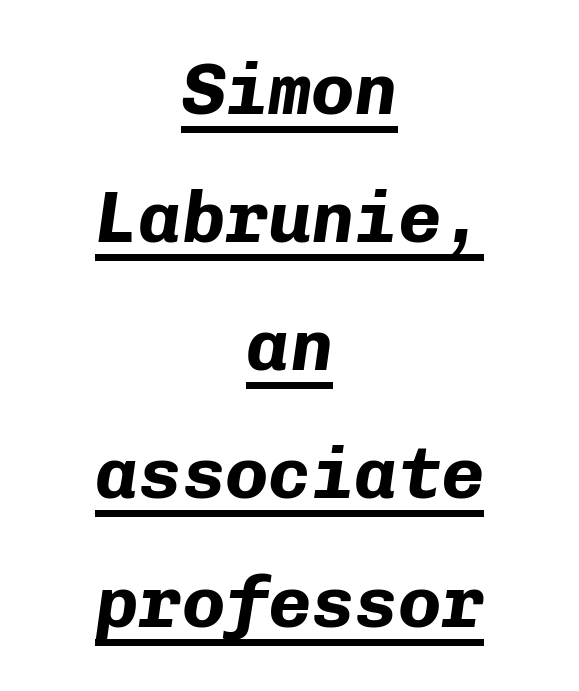
Monospaced: the letters line up in strict vertical columns. The rendering applies a slant to the glyphs. The specimen includes a rule beneath the text block's lines. Is the type bold? Yes — the strokes are clearly thick and heavy. Nothing unusual about the tracking: characters are spaced as the font intends.
